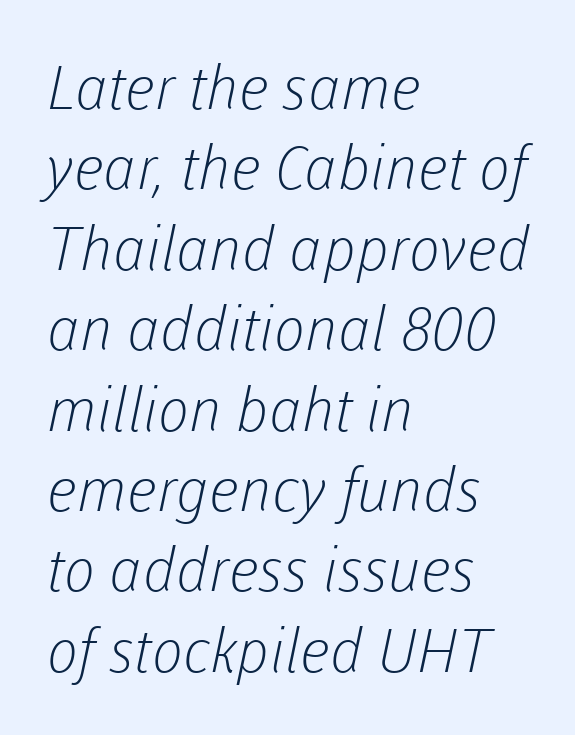
{"serif": "no", "bold": "no", "weight": "light", "width": "normal", "stroke_contrast": "low", "x_height": "medium", "monospaced": "no", "underline": "no", "align": "left", "line_spacing": "normal", "line_spacing_ratio": 1.34, "letter_spacing": "normal", "letter_spacing_em": 0.0, "glyph_px": 60}
